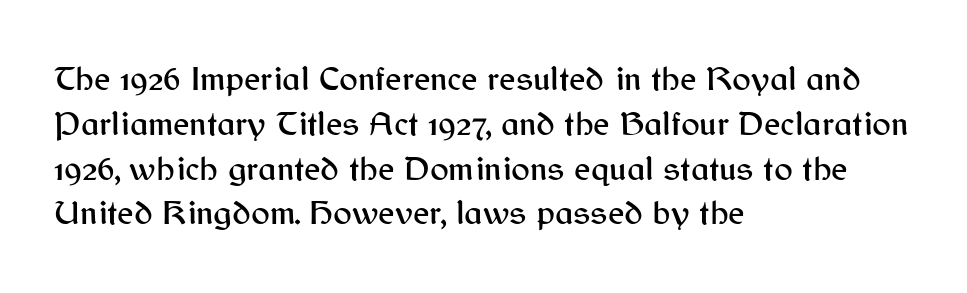
Q: Is the text italic (slanted)? A: No, it is upright.
Q: Is the typeface a serif or a sans-serif typeface? A: Sans-serif.
Q: Is the text underlined? A: No.
Q: How is the paragraph aligned? A: Left-aligned.
Q: Is the spacing between letters normal or unusually wide? A: Normal.
Q: Is the spacing between lines tight, normal or loose? A: Normal.
Q: Width (condensed, normal, or wide)? A: Normal.
Q: Stroke contrast? A: Medium.
Q: x-height? A: Medium.
Q: Monospaced? A: No.
